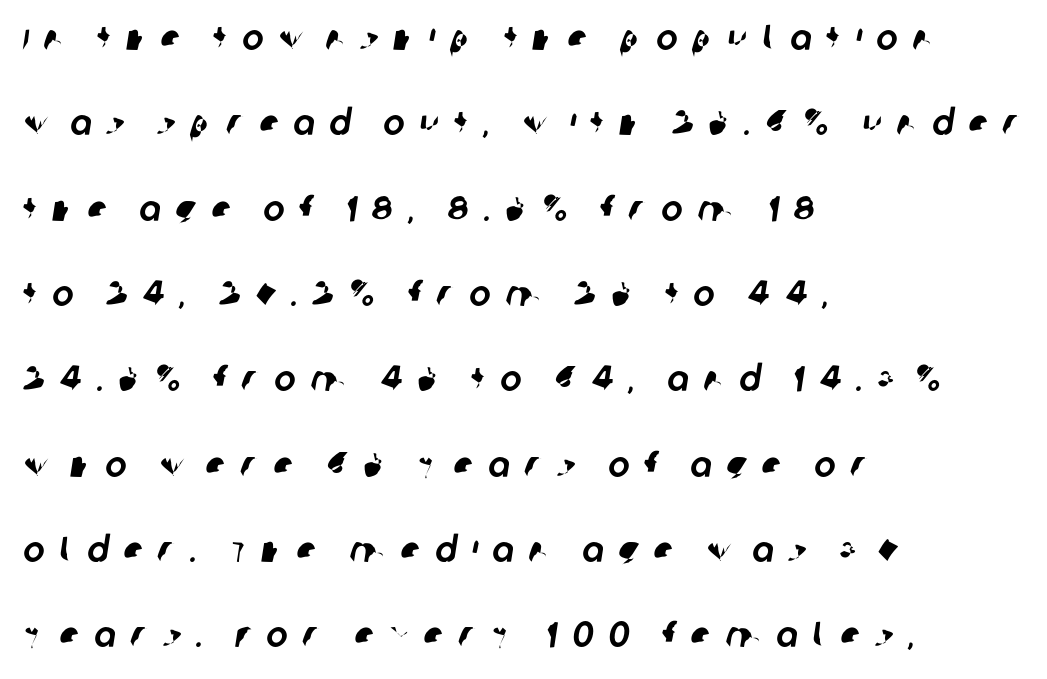
{"serif": "no", "width": "normal", "stroke_contrast": "low", "x_height": "large", "monospaced": "no", "underline": "no", "align": "left", "line_spacing": "loose", "line_spacing_ratio": 2.37, "letter_spacing": "wide", "letter_spacing_em": 0.41, "glyph_px": 36}
